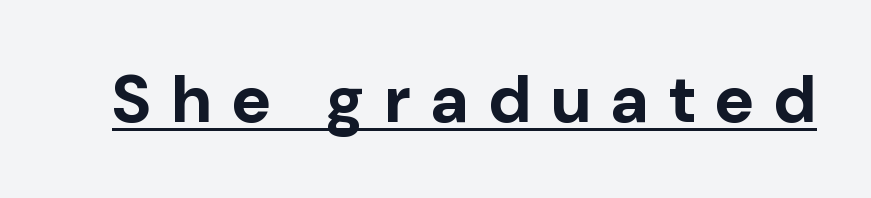
Ascenders rise straight up at ninety degrees. Are there feet on the stems? There aren't — it's a sans. You could only call the tracking loose — the letters float apart. Emphasis by weight is at full strength: bold. Somebody hit Ctrl+U on this one — the words are underlined.
